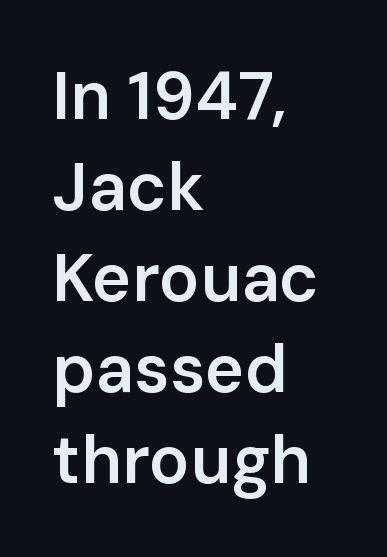
{"serif": "no", "italic": "no", "bold": "semi", "weight": "semibold", "width": "normal", "stroke_contrast": "low", "x_height": "medium", "monospaced": "no", "underline": "no", "align": "left", "line_spacing": "normal", "line_spacing_ratio": 1.36, "letter_spacing": "normal", "letter_spacing_em": 0.0, "glyph_px": 67}
